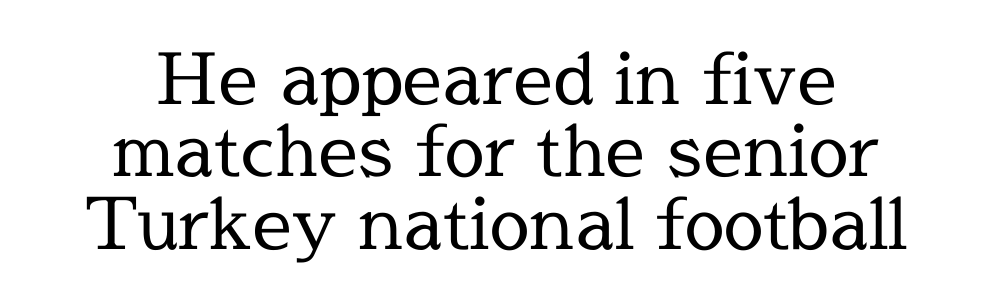
{"serif": "yes", "italic": "no", "bold": "no", "weight": "regular", "width": "normal", "x_height": "medium", "monospaced": "no", "underline": "no", "align": "center", "line_spacing": "tight", "line_spacing_ratio": 1.02, "letter_spacing": "normal", "letter_spacing_em": 0.0, "glyph_px": 71}
